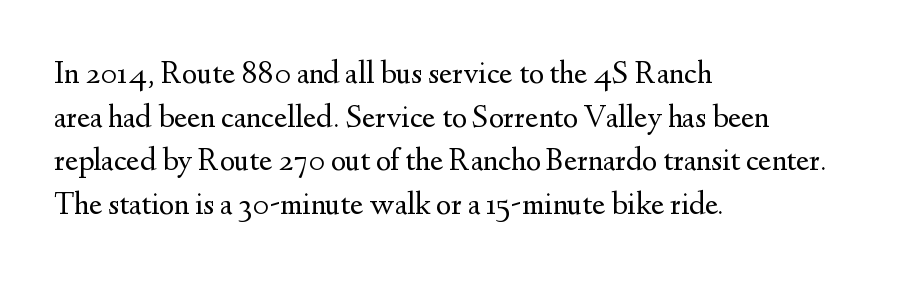
Q: Is the text bold? A: No.
Q: Is the text italic (slanted)? A: No, it is upright.
Q: Is the typeface a serif or a sans-serif typeface? A: Serif.
Q: Is the text underlined? A: No.
Q: How is the paragraph aligned? A: Left-aligned.
Q: Is the spacing between letters normal or unusually wide? A: Normal.
Q: Is the spacing between lines tight, normal or loose? A: Normal.
Q: Width (condensed, normal, or wide)? A: Normal.
Q: Stroke contrast? A: Medium.
Q: x-height? A: Small.
Q: Monospaced? A: No.
